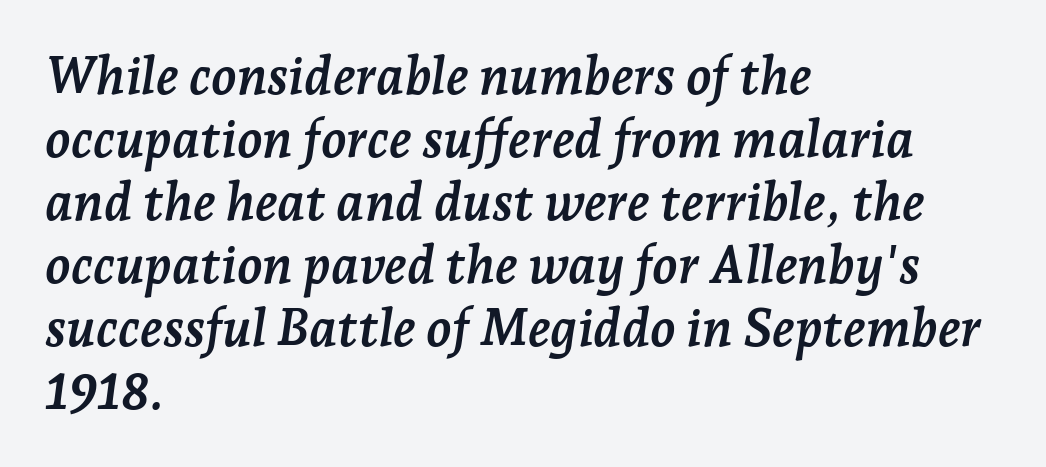
Q: Is the text bold? A: Yes.
Q: Is the text italic (slanted)? A: Yes, it leans right by about 7 degrees.
Q: Is the typeface a serif or a sans-serif typeface? A: Serif.
Q: Is the text underlined? A: No.
Q: How is the paragraph aligned? A: Left-aligned.
Q: Is the spacing between letters normal or unusually wide? A: Normal.
Q: Width (condensed, normal, or wide)? A: Normal.
Q: Stroke contrast? A: Low.
Q: x-height? A: Medium.
Q: Monospaced? A: No.
